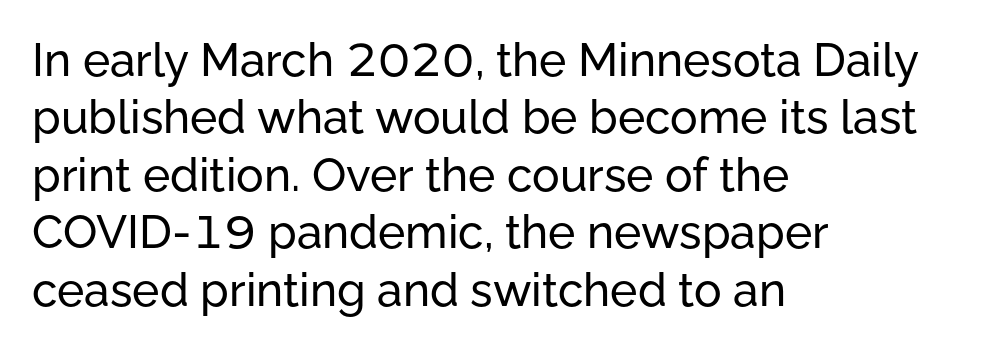
Q: Is the text italic (slanted)? A: No, it is upright.
Q: Is the typeface a serif or a sans-serif typeface? A: Sans-serif.
Q: Is the text underlined? A: No.
Q: How is the paragraph aligned? A: Left-aligned.
Q: Is the spacing between letters normal or unusually wide? A: Normal.
Q: Is the spacing between lines tight, normal or loose? A: Normal.
Q: Width (condensed, normal, or wide)? A: Normal.
Q: Stroke contrast? A: Low.
Q: x-height? A: Medium.
Q: Monospaced? A: No.
